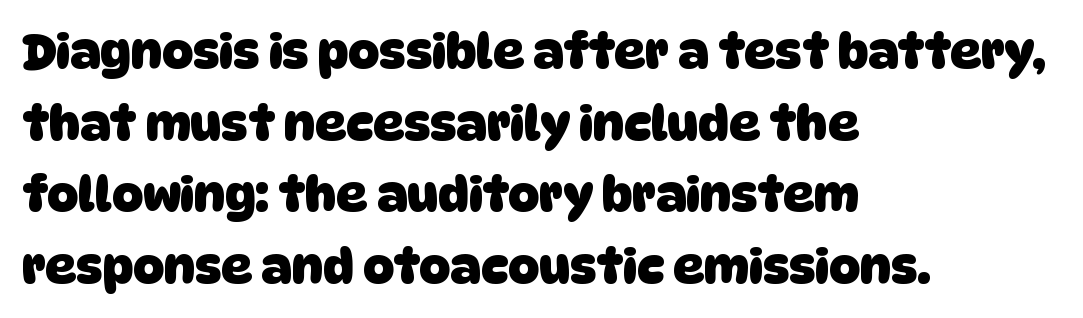
{"serif": "no", "bold": "yes", "weight": "heavy", "width": "normal", "stroke_contrast": "low", "x_height": "large", "monospaced": "no", "underline": "no", "align": "left", "line_spacing": "normal", "line_spacing_ratio": 1.49, "letter_spacing": "normal", "letter_spacing_em": 0.0, "glyph_px": 48}
